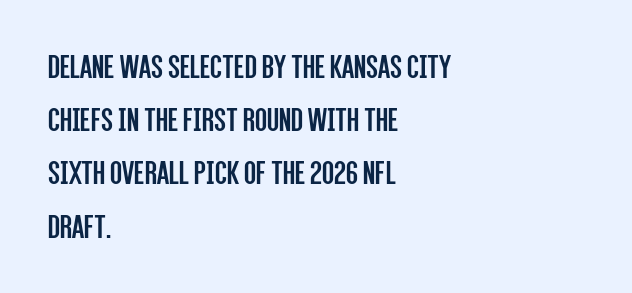
The image shows 35 px regular-weight, condensed sans-serif type, upright; set left-aligned, normal line spacing (1.52x), normal letter spacing, not underlined; low stroke contrast and a large x-height.
